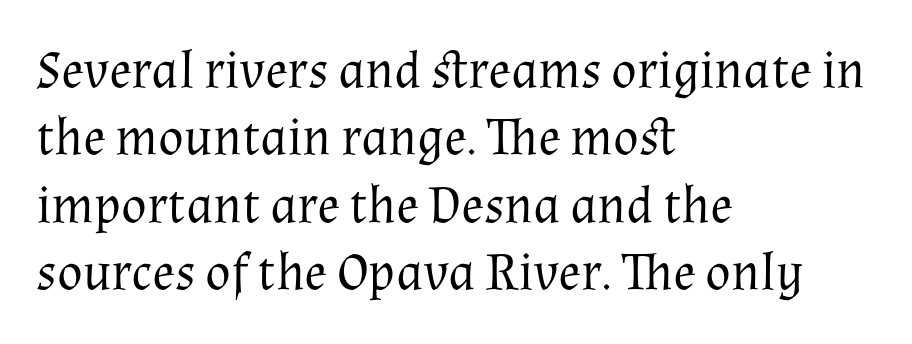
The image shows 53 px regular-weight serif type, upright; set left-aligned, normal line spacing (1.27x), normal letter spacing, not underlined; medium stroke contrast and a medium x-height.
